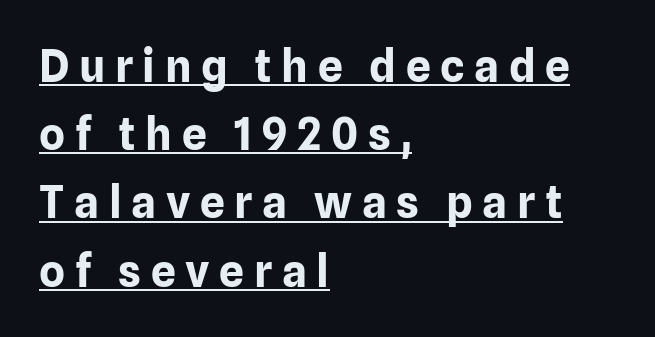
The image shows 44 px bold sans-serif type, upright; set left-aligned, normal line spacing (1.55x), unusually wide letter spacing (+0.22 em), underlined; low stroke contrast and a medium x-height.
